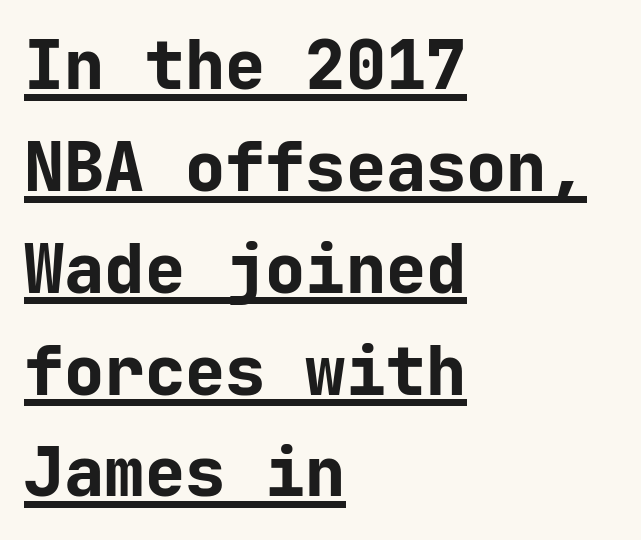
The image shows 67 px bold sans-serif type, upright, monospaced; set left-aligned, normal line spacing (1.52x), normal letter spacing, underlined; low stroke contrast and a medium x-height.
